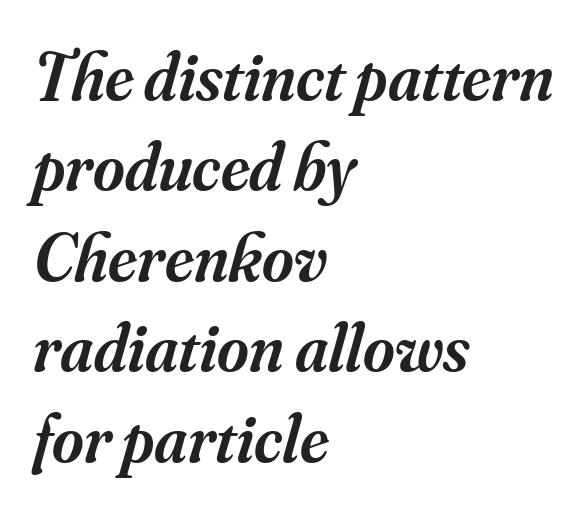
{"serif": "yes", "italic": "yes", "lean": "right", "slant_degrees": 16, "bold": "semi", "weight": "semibold", "width": "normal", "stroke_contrast": "medium", "x_height": "small", "monospaced": "no", "underline": "no", "align": "left", "line_spacing": "normal", "line_spacing_ratio": 1.33, "letter_spacing": "normal", "letter_spacing_em": 0.0, "glyph_px": 68}
